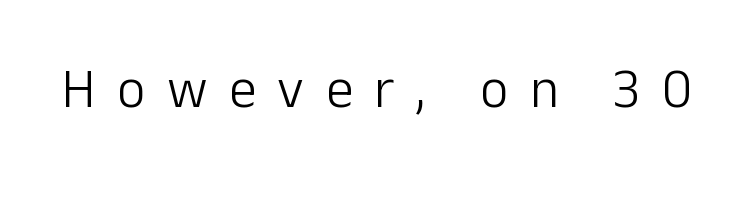
Summary of weight: not heavy and not bold. Every character sits straight up, as roman type does. Are there feet on the stems? There aren't — it's a sans. Honestly, there is no underline to notice here at all. Observe the wide spacing: letters keep a clear distance from each other.
